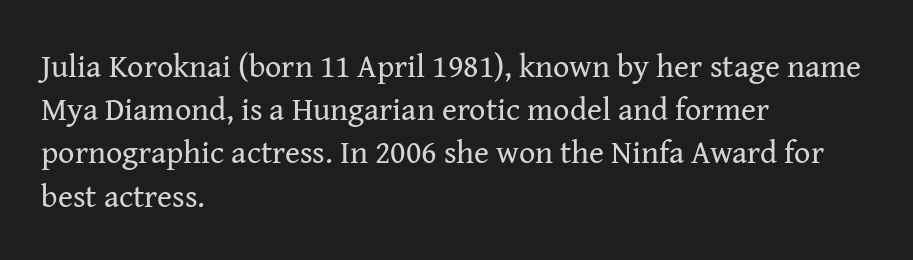
Q: Is the text bold? A: No.
Q: Is the text italic (slanted)? A: No, it is upright.
Q: Is the typeface a serif or a sans-serif typeface? A: Serif.
Q: Is the text underlined? A: No.
Q: How is the paragraph aligned? A: Left-aligned.
Q: Is the spacing between letters normal or unusually wide? A: Normal.
Q: Is the spacing between lines tight, normal or loose? A: Normal.
Q: Width (condensed, normal, or wide)? A: Normal.
Q: Stroke contrast? A: Medium.
Q: x-height? A: Medium.
Q: Monospaced? A: No.
